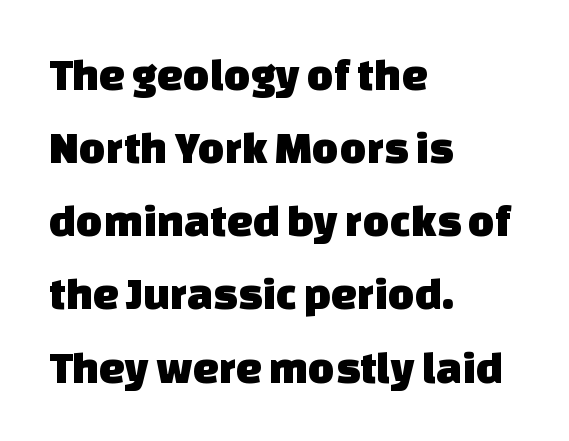
Q: Is the typeface a serif or a sans-serif typeface? A: Sans-serif.
Q: Is the text underlined? A: No.
Q: How is the paragraph aligned? A: Left-aligned.
Q: Is the spacing between letters normal or unusually wide? A: Normal.
Q: Is the spacing between lines tight, normal or loose? A: Normal.
Q: Width (condensed, normal, or wide)? A: Normal.
Q: Stroke contrast? A: Low.
Q: x-height? A: Large.
Q: Monospaced? A: No.
